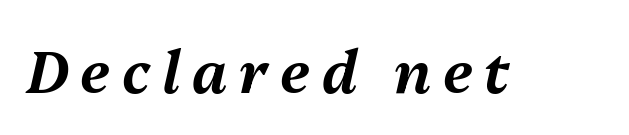
Q: Is the text italic (slanted)? A: Yes, it leans right by about 13 degrees.
Q: Is the text underlined? A: No.
Q: Is the spacing between letters normal or unusually wide? A: Unusually wide.
Q: Width (condensed, normal, or wide)? A: Normal.
Q: Stroke contrast? A: Medium.
Q: x-height? A: Medium.
Q: Monospaced? A: No.
